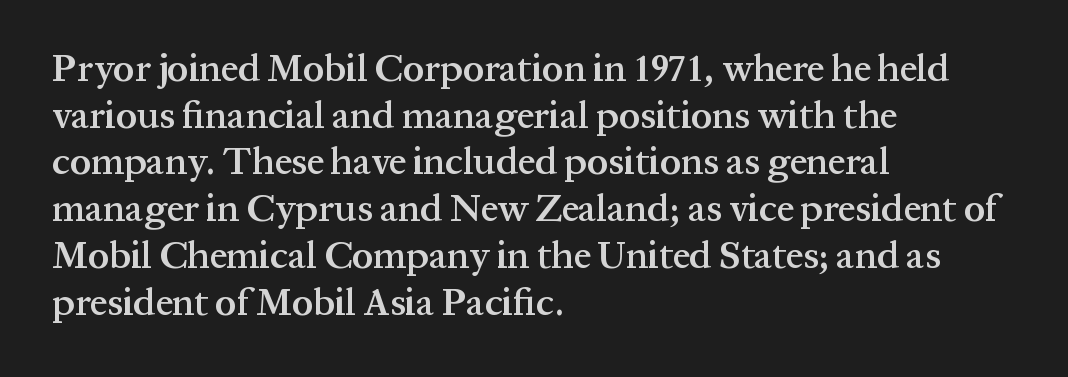
The image shows 38 px semibold serif type, upright; set left-aligned, line spacing 1.23x, normal letter spacing, not underlined; medium stroke contrast and a medium x-height.
